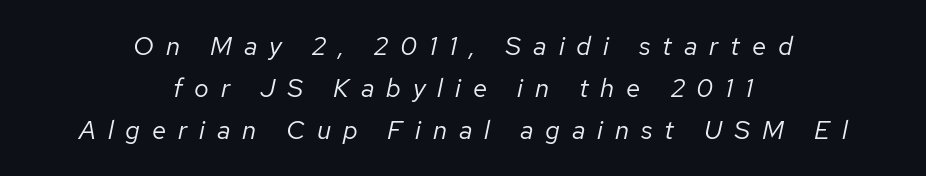
The image shows 26 px text type, italic (leaning right); set centered, normal line spacing (1.62x), unusually wide letter spacing (+0.46 em), not underlined.
